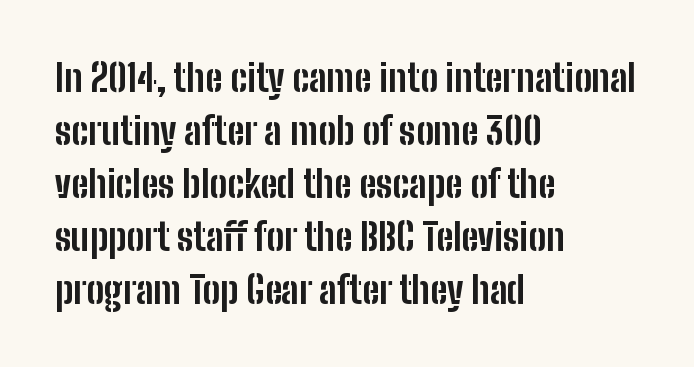
The image shows 37 px bold, condensed sans-serif type, upright; set left-aligned, normal line spacing (1.43x), normal letter spacing, not underlined; low stroke contrast and a medium x-height.
